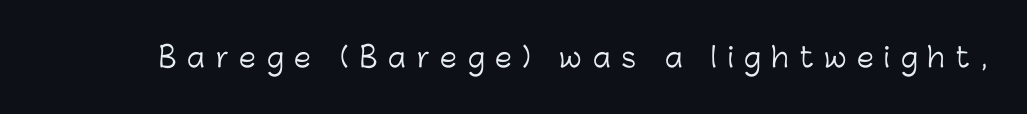
Q: Is the text bold? A: No.
Q: Is the text italic (slanted)? A: No, it is upright.
Q: Is the text underlined? A: No.
Q: Is the spacing between letters normal or unusually wide? A: Unusually wide.
